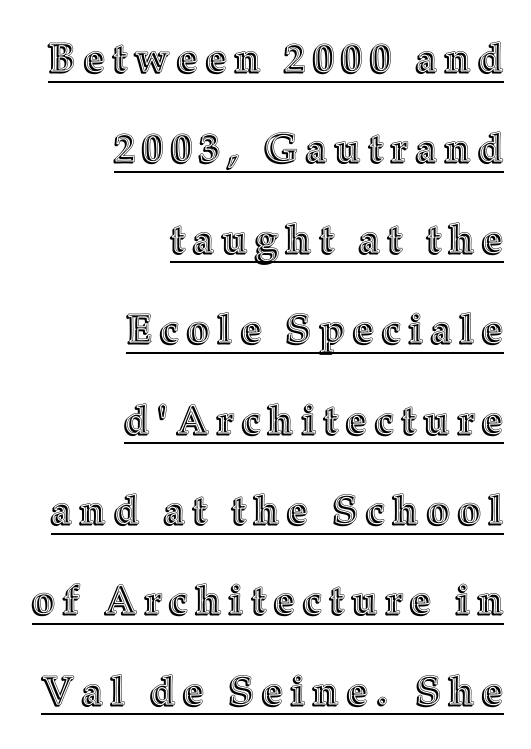
Q: Is the text italic (slanted)? A: No, it is upright.
Q: Is the text underlined? A: Yes.
Q: How is the paragraph aligned? A: Right-aligned.
Q: Is the spacing between letters normal or unusually wide? A: Unusually wide.
Q: Is the spacing between lines tight, normal or loose? A: Loose.
Q: Width (condensed, normal, or wide)? A: Normal.
Q: x-height? A: Medium.
Q: Monospaced? A: No.
